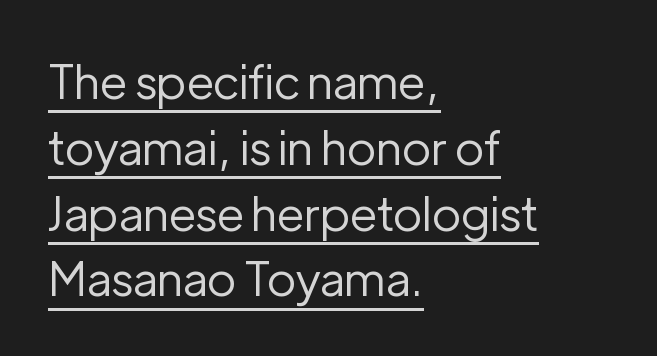
{"serif": "no", "italic": "no", "bold": "no", "weight": "regular", "width": "normal", "stroke_contrast": "low", "x_height": "medium", "monospaced": "no", "underline": "yes", "align": "left", "line_spacing": "normal", "line_spacing_ratio": 1.4, "letter_spacing": "normal", "letter_spacing_em": 0.0, "glyph_px": 47}
